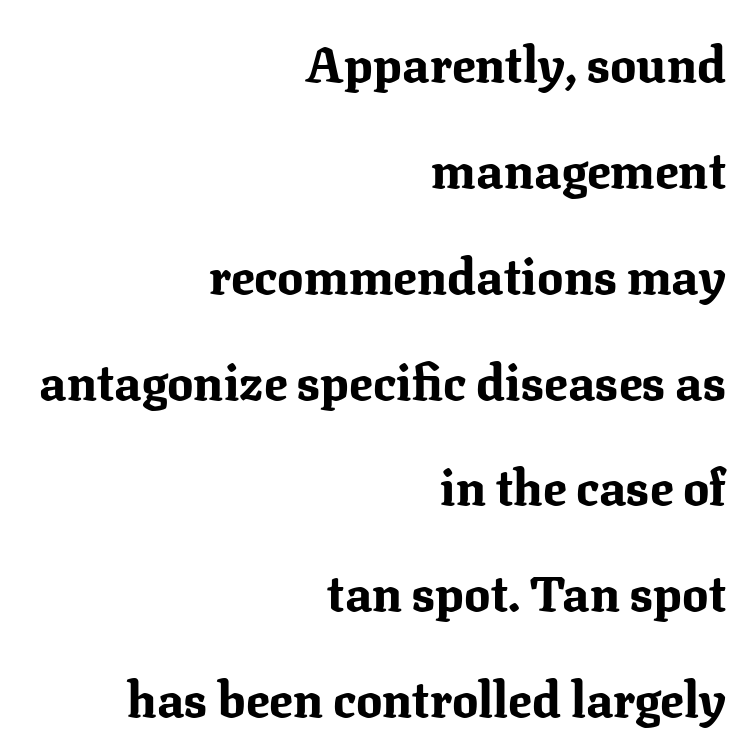
{"serif": "yes", "italic": "no", "bold": "yes", "weight": "bold", "width": "normal", "stroke_contrast": "medium", "x_height": "medium", "monospaced": "no", "underline": "no", "align": "right", "line_spacing": "loose", "line_spacing_ratio": 2.16, "letter_spacing": "normal", "letter_spacing_em": 0.0, "glyph_px": 49}
